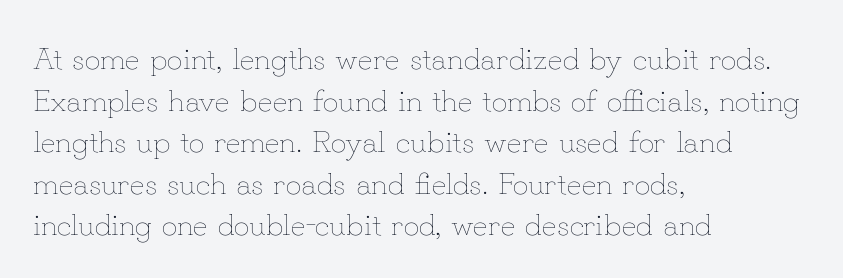
Q: Is the text bold? A: No.
Q: Is the text italic (slanted)? A: No, it is upright.
Q: Is the text underlined? A: No.
Q: How is the paragraph aligned? A: Left-aligned.
Q: Is the spacing between letters normal or unusually wide? A: Normal.
Q: Is the spacing between lines tight, normal or loose? A: Normal.
Q: Width (condensed, normal, or wide)? A: Normal.
Q: Stroke contrast? A: Low.
Q: x-height? A: Small.
Q: Monospaced? A: No.
